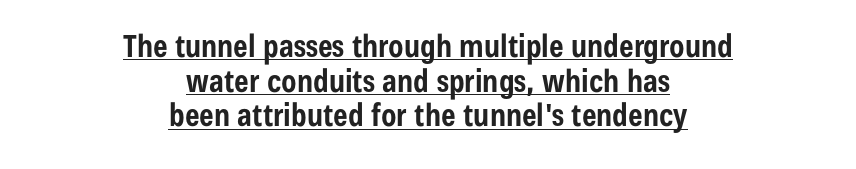
The image shows 31 px bold, condensed sans-serif type, upright; set centered, tight line spacing (1.12x), normal letter spacing, underlined; low stroke contrast and a medium x-height.
